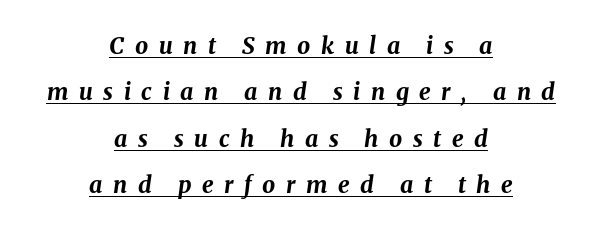
{"italic": "yes", "lean": "right", "slant_degrees": 8, "bold": "yes", "underline": "yes", "align": "center", "line_spacing": "loose", "line_spacing_ratio": 2.02, "letter_spacing": "wide", "letter_spacing_em": 0.46, "glyph_px": 23}
